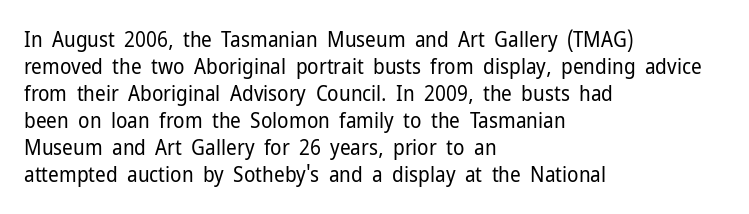
The passage shown is not underscored anywhere. Summary of vertical rhythm: regular, with standard interline spacing. The rag falls on the right side of this text block. Notice how the stems are strictly vertical — no italics here. Vertical stems look standard width or narrower in stroke.
